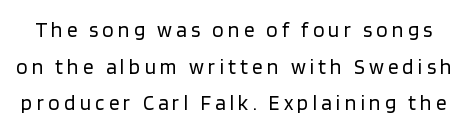
Q: Is the text bold? A: No.
Q: Is the text italic (slanted)? A: No, it is upright.
Q: Is the text underlined? A: No.
Q: Is the spacing between letters normal or unusually wide? A: Unusually wide.
